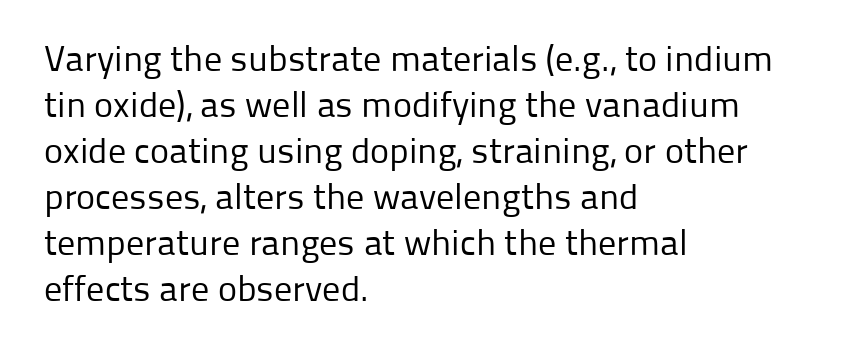
The image shows 36 px regular-weight sans-serif type, upright; set left-aligned, normal line spacing (1.28x), normal letter spacing, not underlined; low stroke contrast and a medium x-height.
